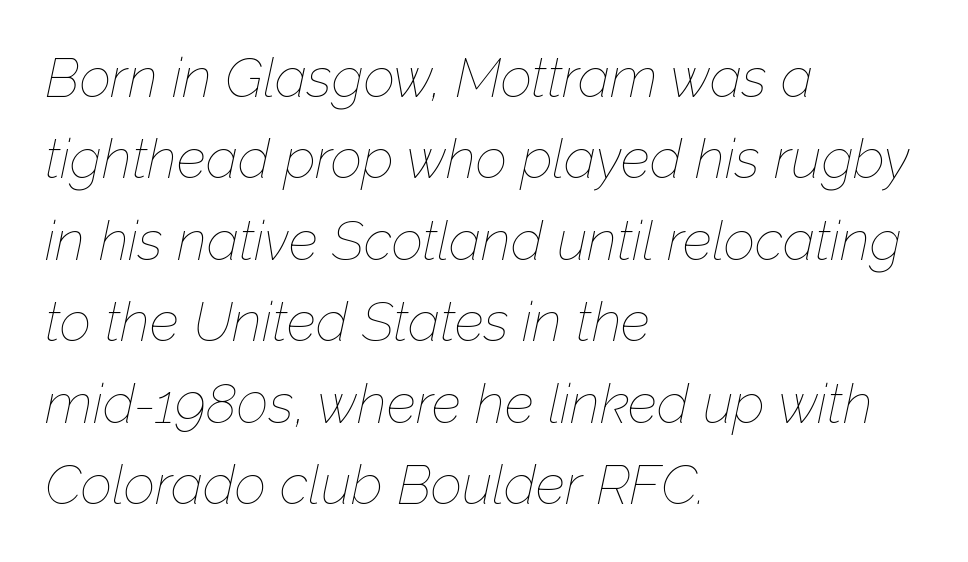
Q: Is the text bold? A: No.
Q: Is the text italic (slanted)? A: Yes, it leans right by about 12 degrees.
Q: Is the text underlined? A: No.
Q: How is the paragraph aligned? A: Left-aligned.
Q: Is the spacing between letters normal or unusually wide? A: Normal.
Q: Is the spacing between lines tight, normal or loose? A: Normal.
Q: Width (condensed, normal, or wide)? A: Normal.
Q: Stroke contrast? A: Low.
Q: x-height? A: Medium.
Q: Monospaced? A: No.
